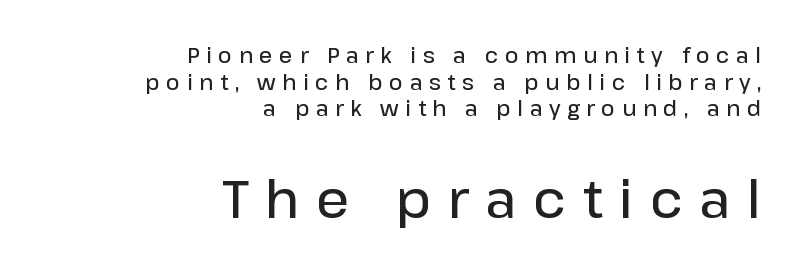
The image shows 52 px semibold sans-serif type, upright; set right-aligned, normal line spacing (1.27x), unusually wide letter spacing (+0.32 em), not underlined; the second (bottom) block is 2.48x larger; low stroke contrast and a medium x-height.
